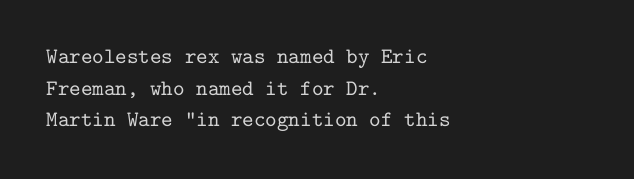
Q: Is the text italic (slanted)? A: No, it is upright.
Q: Is the text underlined? A: No.
Q: How is the paragraph aligned? A: Left-aligned.
Q: Is the spacing between letters normal or unusually wide? A: Normal.
Q: Is the spacing between lines tight, normal or loose? A: Normal.
